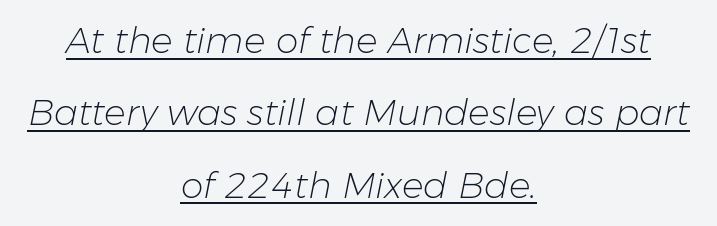
Q: Is the text bold? A: No.
Q: Is the text italic (slanted)? A: Yes, it leans right by about 11 degrees.
Q: Is the text underlined? A: Yes.
Q: How is the paragraph aligned? A: Centered.
Q: Is the spacing between letters normal or unusually wide? A: Normal.
Q: Is the spacing between lines tight, normal or loose? A: Loose.
Q: Width (condensed, normal, or wide)? A: Normal.
Q: Stroke contrast? A: Low.
Q: x-height? A: Medium.
Q: Monospaced? A: No.
